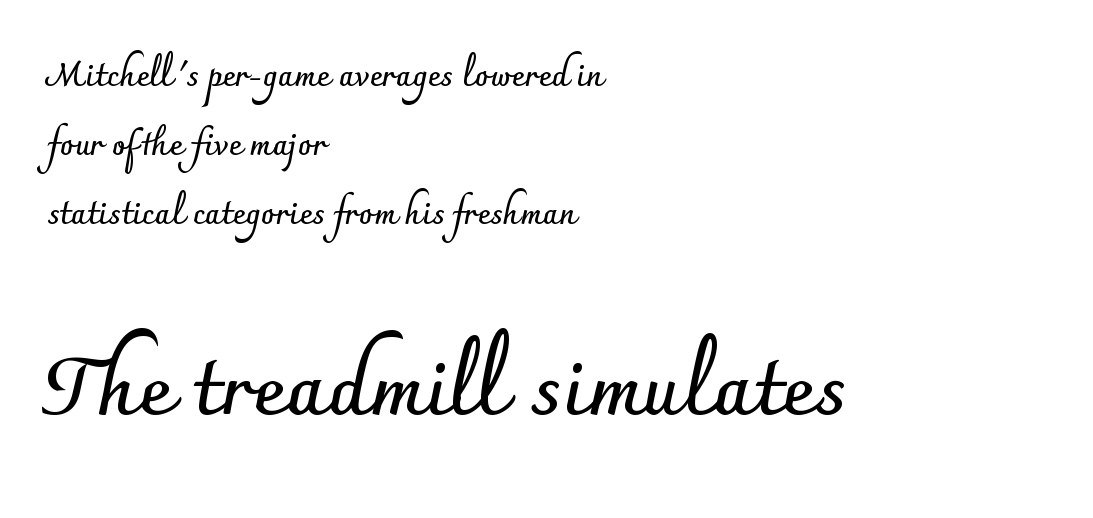
Q: Is the text bold? A: Yes.
Q: Is the text italic (slanted)? A: Yes.
Q: Is the typeface a serif or a sans-serif typeface? A: Sans-serif.
Q: Is the text underlined? A: No.
Q: How is the paragraph aligned? A: Left-aligned.
Q: Is the spacing between letters normal or unusually wide? A: Normal.
Q: Is the spacing between lines tight, normal or loose? A: Loose.
Q: Which block of text is set in a larger size, the first (top) or the second (bottom)? A: The second (bottom) one.
Q: Width (condensed, normal, or wide)? A: Normal.
Q: Stroke contrast? A: Low.
Q: x-height? A: Small.
Q: Monospaced? A: No.
